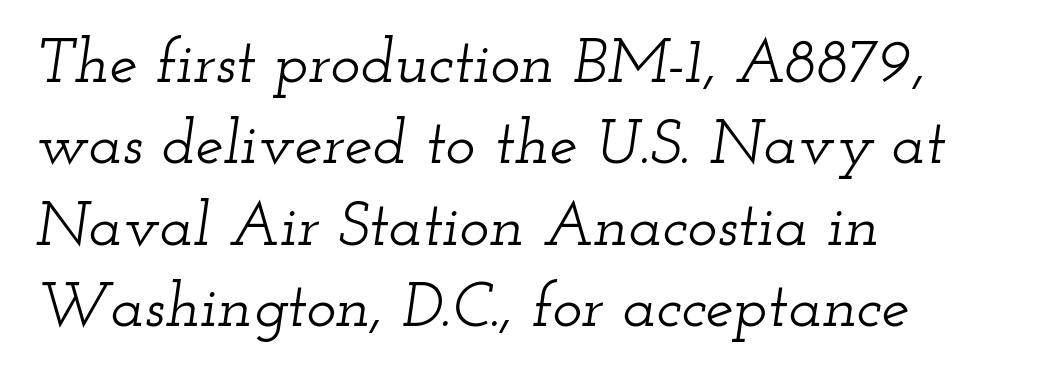
These lines are rendered in a variable-pitch font. Teacher's note: observe the even left margin — that is flush-left alignment. The letters are slanted; this is an italic face. This block has exactly the height ordinary leading produces. Are there feet on the stems? There are — it's a serif.
